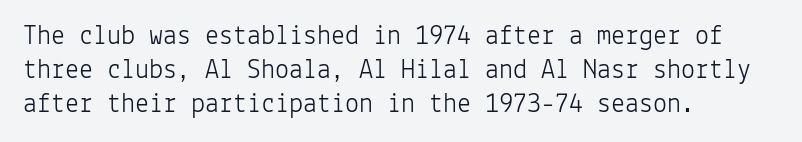
{"serif": "no", "italic": "no", "bold": "no", "weight": "light", "width": "normal", "stroke_contrast": "low", "x_height": "medium", "monospaced": "yes", "underline": "no", "align": "left", "line_spacing_ratio": 1.21, "letter_spacing": "normal", "letter_spacing_em": 0.0, "glyph_px": 28}
